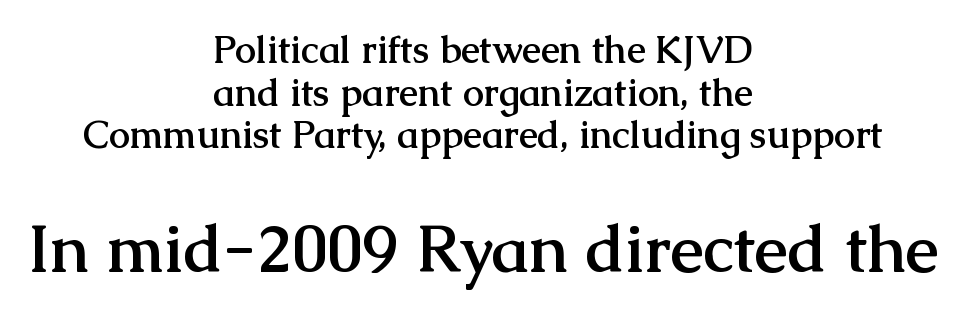
In terms of leading, this rendering errs on the cramped side. The type is set solid horizontally, with unmodified tracking. The rag falls on both sides of this text block equally. Its strokes are broad and dark, the hallmark of bold type. The string is rendered with underlining switched off. Classification — serif.
